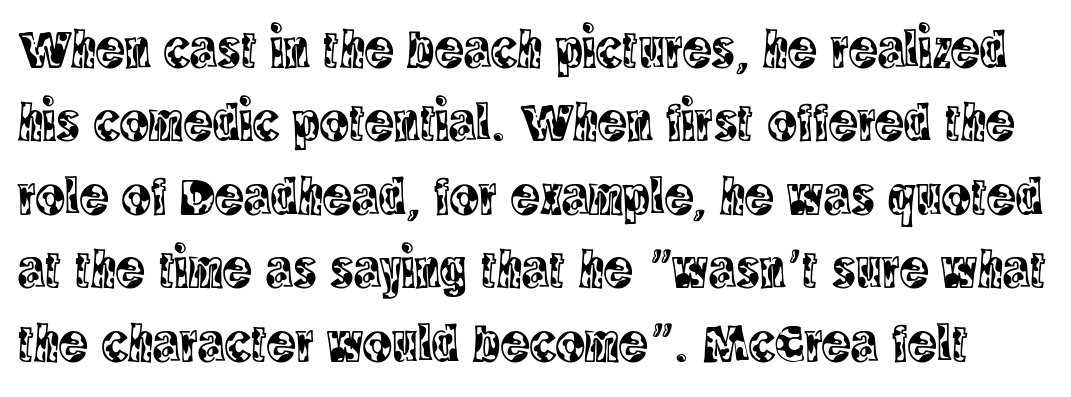
Q: Is the text italic (slanted)? A: No, it is upright.
Q: Is the typeface a serif or a sans-serif typeface? A: Serif.
Q: Is the text underlined? A: No.
Q: Is the spacing between letters normal or unusually wide? A: Normal.
Q: Is the spacing between lines tight, normal or loose? A: Normal.
Q: Width (condensed, normal, or wide)? A: Condensed.
Q: x-height? A: Large.
Q: Monospaced? A: No.
